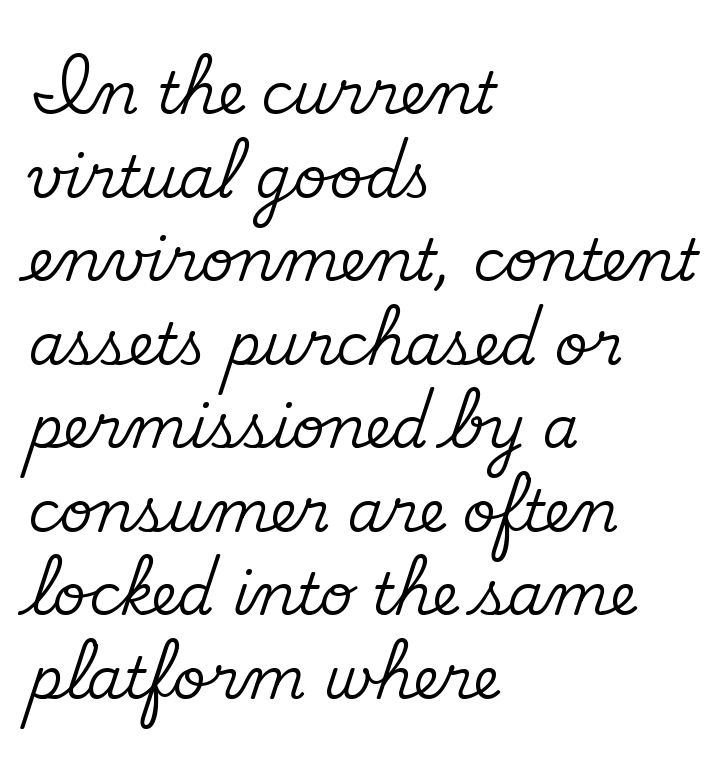
{"width": "normal", "stroke_contrast": "medium", "x_height": "small", "monospaced": "no", "underline": "no", "align": "left", "line_spacing": "normal", "line_spacing_ratio": 1.44, "letter_spacing": "normal", "letter_spacing_em": 0.0, "glyph_px": 58}
